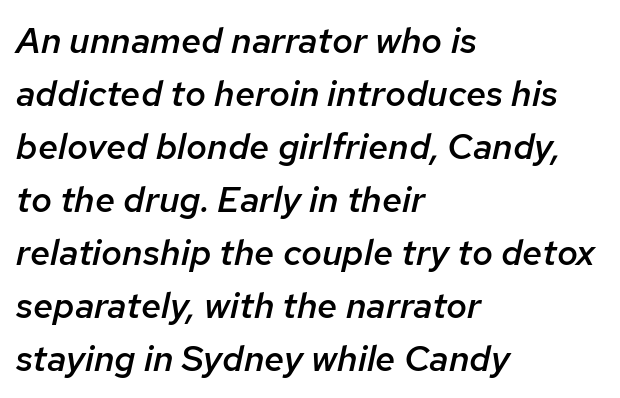
The image shows 36 px semibold type, italic (leaning right); set left-aligned, normal line spacing (1.47x), normal letter spacing, not underlined; low stroke contrast and a medium x-height.
